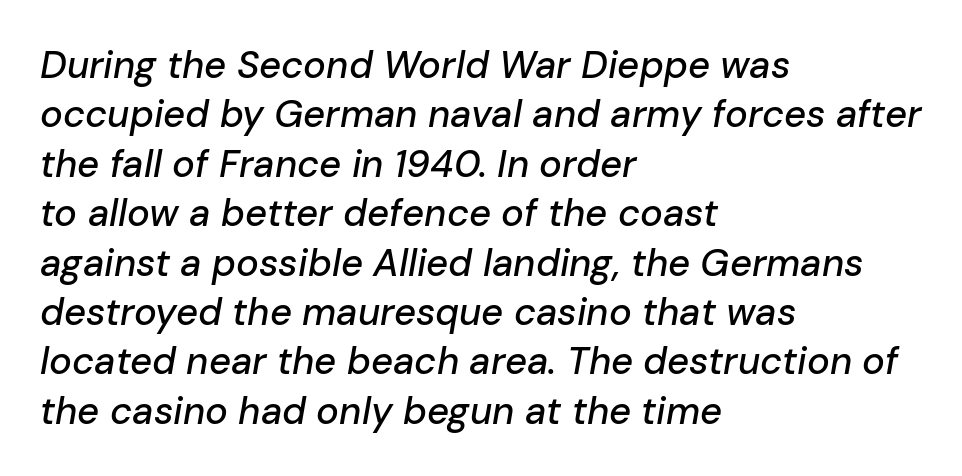
Q: Is the text italic (slanted)? A: Yes, it leans right by about 10 degrees.
Q: Is the text underlined? A: No.
Q: How is the paragraph aligned? A: Left-aligned.
Q: Is the spacing between letters normal or unusually wide? A: Normal.
Q: Is the spacing between lines tight, normal or loose? A: Normal.
Q: Width (condensed, normal, or wide)? A: Normal.
Q: Stroke contrast? A: Low.
Q: x-height? A: Medium.
Q: Monospaced? A: No.
